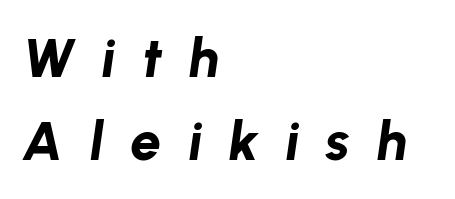
The image shows 55 px bold type, italic (leaning right); set left-aligned, normal line spacing (1.51x), unusually wide letter spacing (+0.48 em), not underlined; low stroke contrast and a medium x-height.
